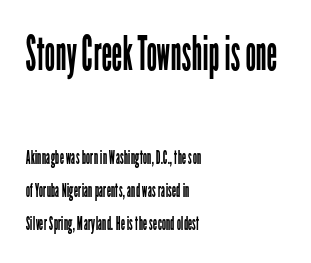
Q: Is the text bold? A: No.
Q: Is the text italic (slanted)? A: No, it is upright.
Q: Is the typeface a serif or a sans-serif typeface? A: Sans-serif.
Q: Is the text underlined? A: No.
Q: How is the paragraph aligned? A: Left-aligned.
Q: Is the spacing between letters normal or unusually wide? A: Normal.
Q: Which block of text is set in a larger size, the first (top) or the second (bottom)? A: The first (top) one.
Q: Width (condensed, normal, or wide)? A: Condensed.
Q: Stroke contrast? A: Low.
Q: x-height? A: Medium.
Q: Monospaced? A: No.
